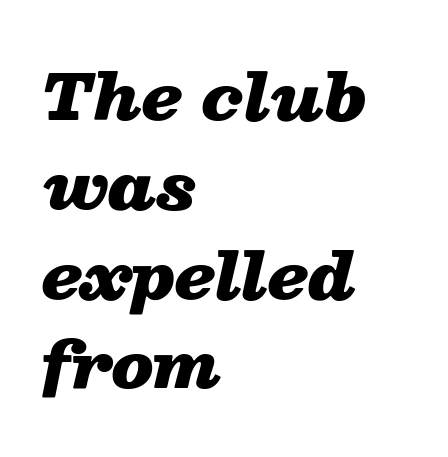
The image shows 62 px heavy, wide type, italic (leaning right); set left-aligned, normal line spacing (1.44x), normal letter spacing, not underlined; low stroke contrast and a medium x-height.
